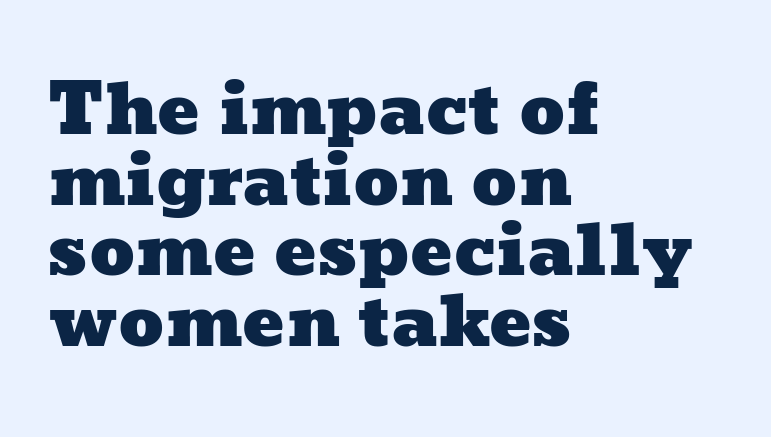
The image shows 70 px wide type; set left-aligned, tight line spacing (1.01x), normal letter spacing, not underlined; low stroke contrast and a medium x-height.
